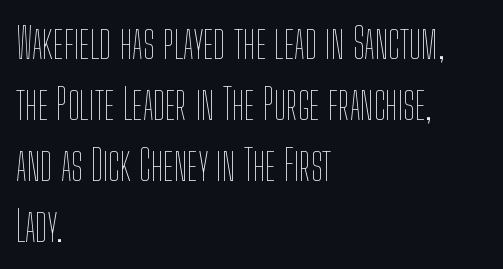
{"italic": "no", "bold": "no", "weight": "thin", "width": "condensed", "stroke_contrast": "low", "x_height": "medium", "monospaced": "no", "underline": "no", "align": "left", "line_spacing": "normal", "line_spacing_ratio": 1.42, "letter_spacing": "normal", "letter_spacing_em": 0.0, "glyph_px": 43}
